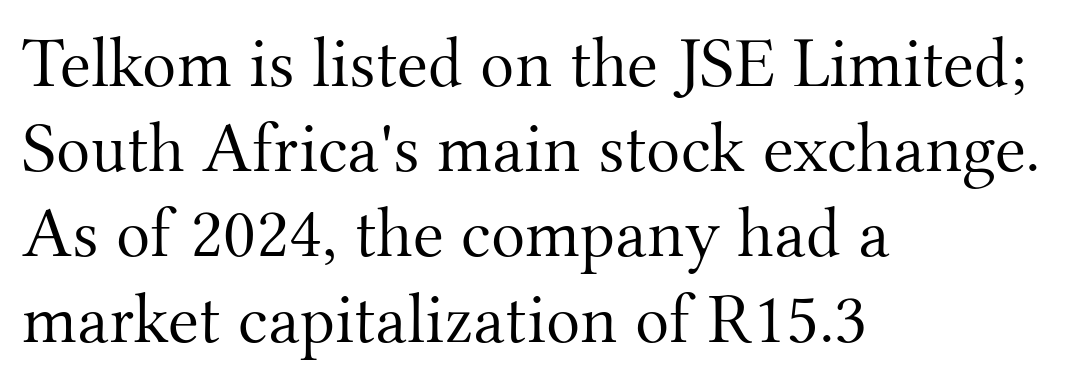
Q: Is the text bold? A: No.
Q: Is the text italic (slanted)? A: No, it is upright.
Q: Is the typeface a serif or a sans-serif typeface? A: Serif.
Q: Is the text underlined? A: No.
Q: How is the paragraph aligned? A: Left-aligned.
Q: Is the spacing between letters normal or unusually wide? A: Normal.
Q: Width (condensed, normal, or wide)? A: Normal.
Q: Stroke contrast? A: Medium.
Q: x-height? A: Small.
Q: Monospaced? A: No.
